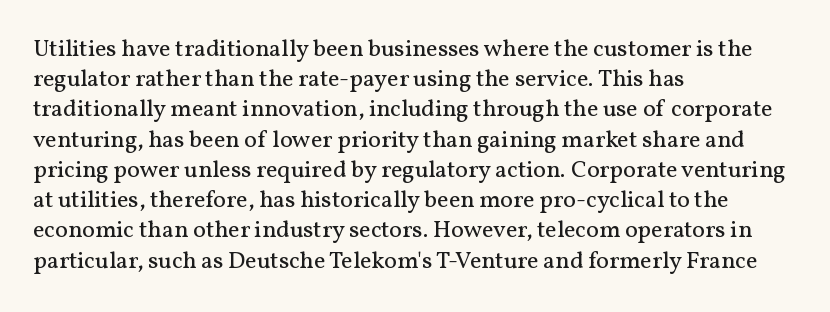
{"italic": "no", "bold": "no", "underline": "no", "align": "left", "line_spacing": "normal", "line_spacing_ratio": 1.26, "letter_spacing": "normal", "letter_spacing_em": 0.0, "glyph_px": 24}
